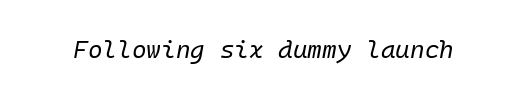
{"italic": "yes", "lean": "right", "slant_degrees": 10, "bold": "no", "underline": "no", "letter_spacing": "normal", "letter_spacing_em": 0.0, "glyph_px": 25}
